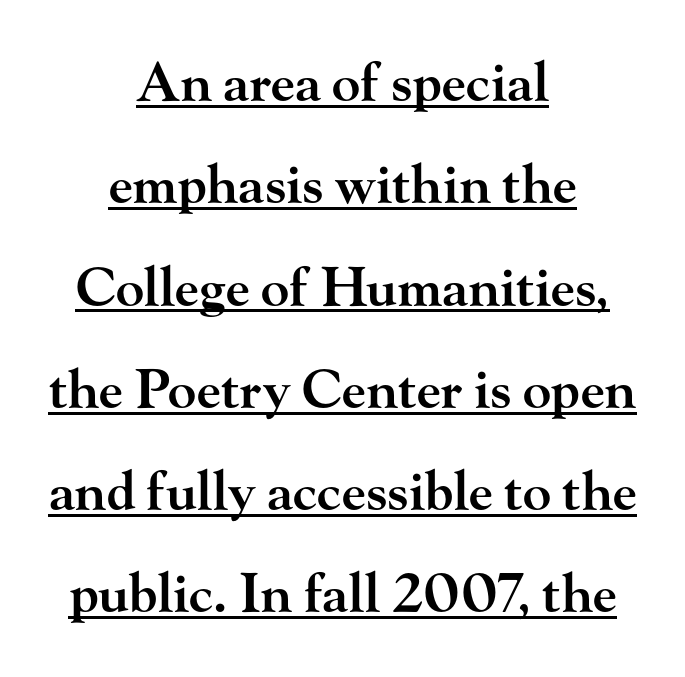
The image shows 53 px semibold, wide serif type, upright; set centered, loose line spacing (1.93x), normal letter spacing, underlined; high stroke contrast and a small x-height.
